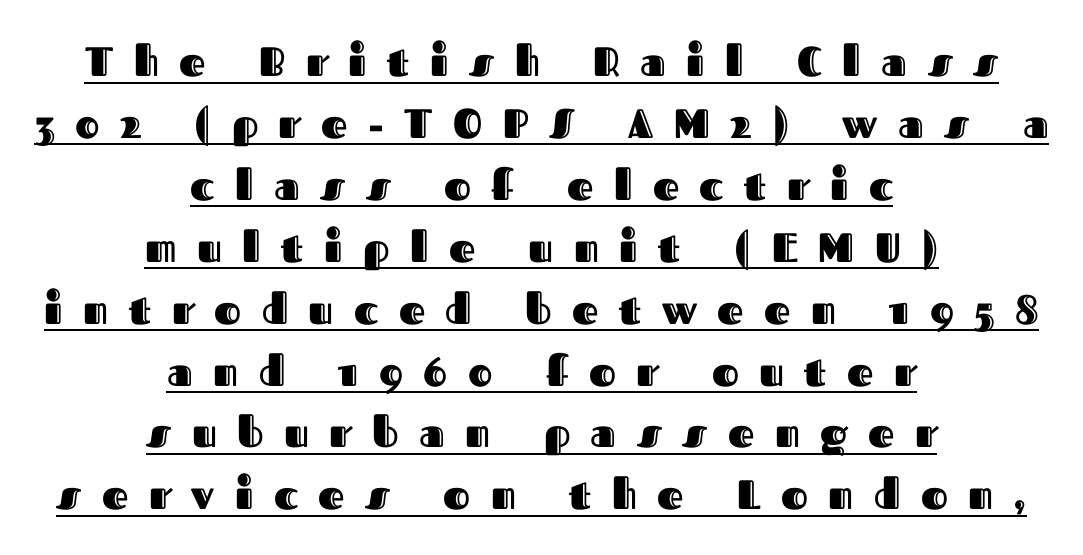
{"italic": "no", "width": "normal", "x_height": "medium", "monospaced": "no", "underline": "yes", "align": "center", "line_spacing": "normal", "line_spacing_ratio": 1.51, "letter_spacing": "wide", "letter_spacing_em": 0.5, "glyph_px": 41}
